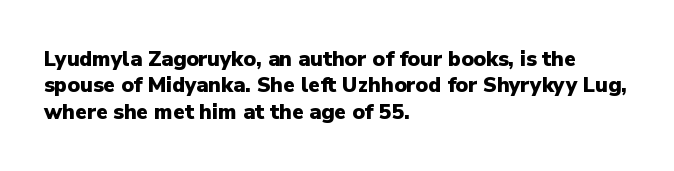
Q: Is the text bold? A: Yes.
Q: Is the text italic (slanted)? A: No, it is upright.
Q: Is the text underlined? A: No.
Q: How is the paragraph aligned? A: Left-aligned.
Q: Is the spacing between letters normal or unusually wide? A: Normal.
Q: Is the spacing between lines tight, normal or loose? A: Normal.
